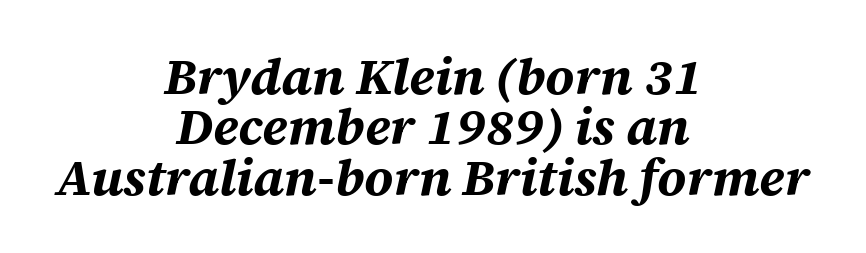
Any mark beneath the type? The region is blank. Bold? Absolutely — the strokes are thick and heavy. The letters sit at their default tracking, neither squeezed nor spread. The passage shown is typed in a proportional face where columns would drift. These lines huddle together more closely than default settings would place them. The specimen reads as italic at a glance.
